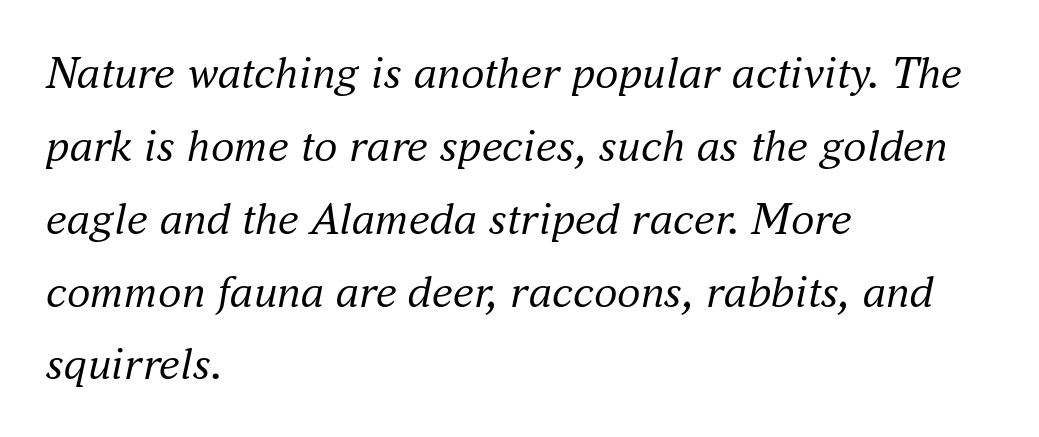
Q: Is the text bold? A: No.
Q: Is the text italic (slanted)? A: Yes, it leans right by about 16 degrees.
Q: Is the typeface a serif or a sans-serif typeface? A: Serif.
Q: Is the text underlined? A: No.
Q: How is the paragraph aligned? A: Left-aligned.
Q: Is the spacing between letters normal or unusually wide? A: Normal.
Q: Is the spacing between lines tight, normal or loose? A: Normal.
Q: Width (condensed, normal, or wide)? A: Normal.
Q: Stroke contrast? A: Medium.
Q: x-height? A: Small.
Q: Monospaced? A: No.
